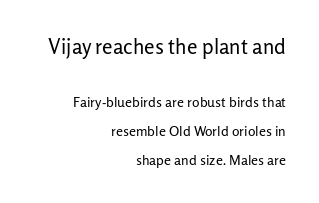
The image shows 21 px text type, upright; set right-aligned, loose line spacing (2.07x), normal letter spacing, not underlined; the first (top) block is 1.5x larger.
